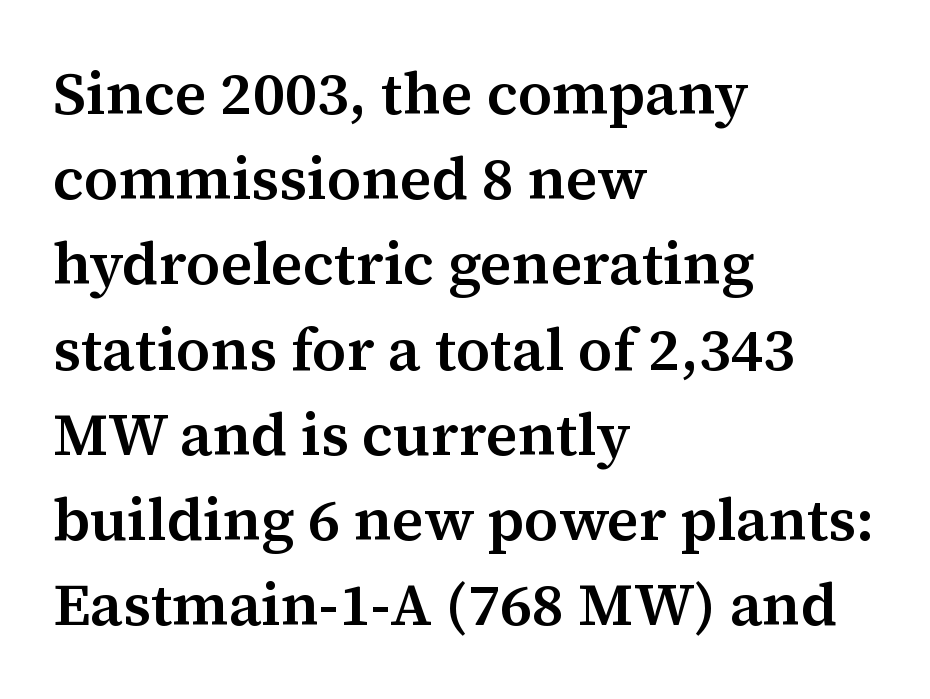
The image shows 60 px semibold serif type, upright; set left-aligned, normal line spacing (1.42x), normal letter spacing, not underlined; medium stroke contrast and a medium x-height.
